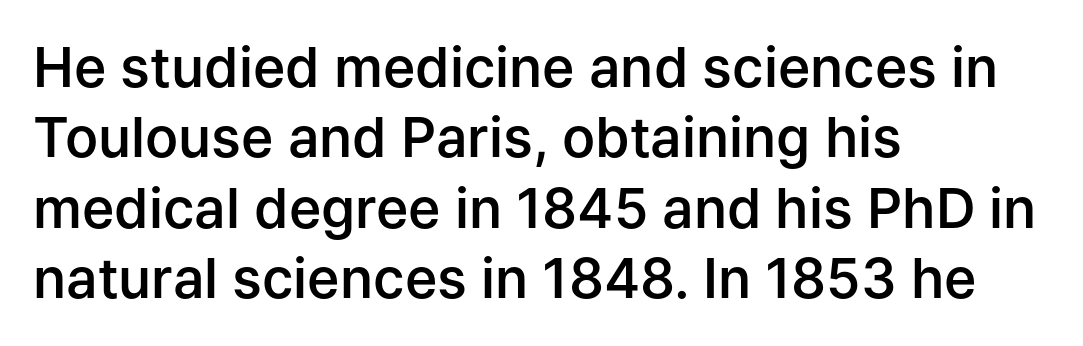
How heavy is the stroke? Medium-heavy — a semibold, shy of bold. Does the leading feel generous? No, just average. A typesetter would mark this as roman, not italic. The letters sit at their default tracking, neither squeezed nor spread. The letters advance in unequal steps, a hallmark of proportional type.
